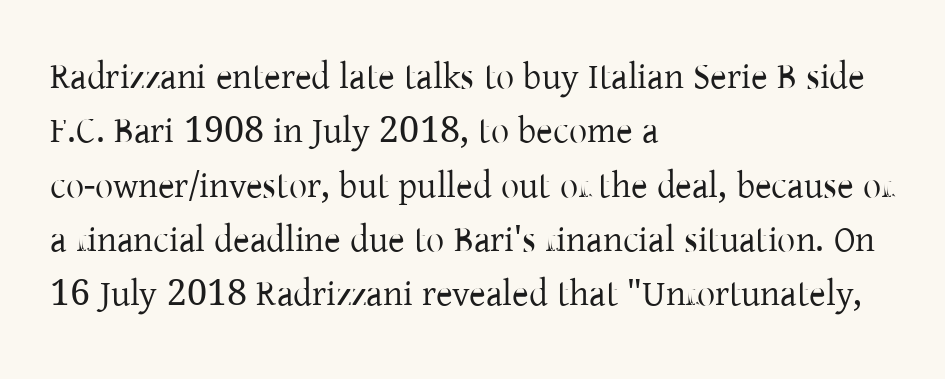
Q: Is the text bold? A: No.
Q: Is the text italic (slanted)? A: No, it is upright.
Q: Is the typeface a serif or a sans-serif typeface? A: Serif.
Q: Is the text underlined? A: No.
Q: How is the paragraph aligned? A: Left-aligned.
Q: Is the spacing between letters normal or unusually wide? A: Normal.
Q: Is the spacing between lines tight, normal or loose? A: Normal.
Q: Width (condensed, normal, or wide)? A: Normal.
Q: Stroke contrast? A: Low.
Q: x-height? A: Medium.
Q: Monospaced? A: No.
